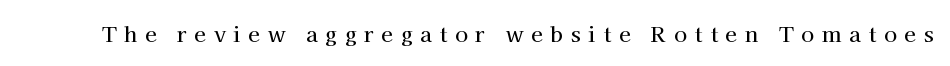
The image shows 21 px text type, upright; set unusually wide letter spacing (+0.37 em), not underlined.
